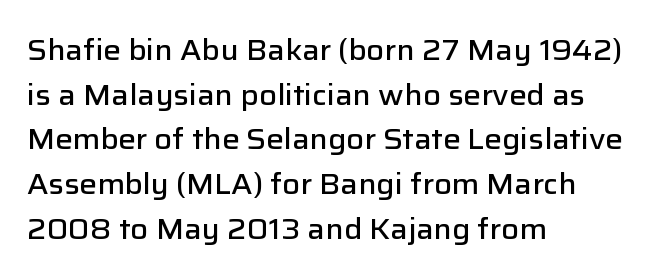
Q: Is the text bold? A: Semi-bold.
Q: Is the text italic (slanted)? A: No, it is upright.
Q: Is the typeface a serif or a sans-serif typeface? A: Sans-serif.
Q: Is the text underlined? A: No.
Q: How is the paragraph aligned? A: Left-aligned.
Q: Is the spacing between letters normal or unusually wide? A: Normal.
Q: Is the spacing between lines tight, normal or loose? A: Normal.
Q: Width (condensed, normal, or wide)? A: Normal.
Q: Stroke contrast? A: Low.
Q: x-height? A: Medium.
Q: Monospaced? A: No.
